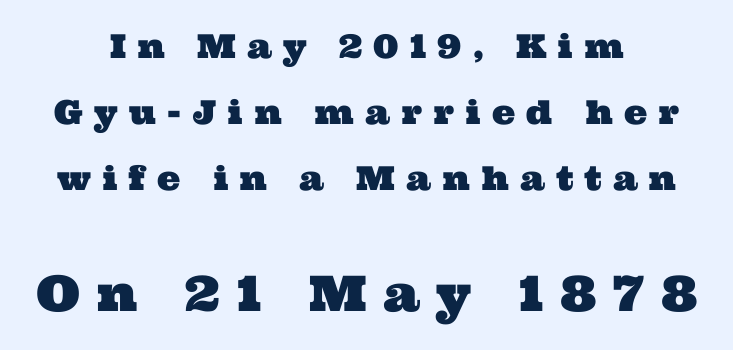
{"serif": "yes", "width": "wide", "stroke_contrast": "medium", "x_height": "medium", "monospaced": "no", "underline": "no", "align": "center", "line_spacing": "loose", "line_spacing_ratio": 2.0, "letter_spacing": "wide", "letter_spacing_em": 0.34, "larger_block": "second", "size_ratio": 1.48, "glyph_px": 49}
